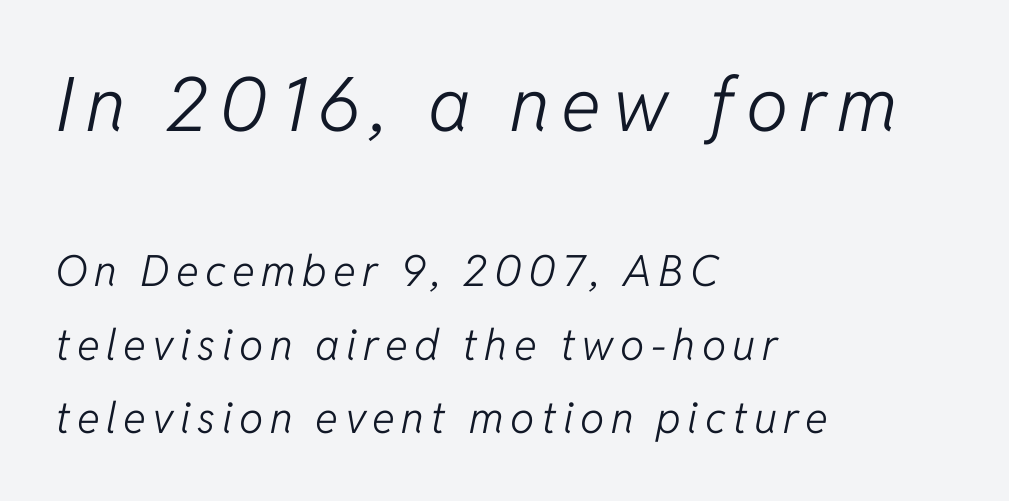
Q: Is the text bold? A: No.
Q: Is the text italic (slanted)? A: Yes, it leans right by about 11 degrees.
Q: Is the text underlined? A: No.
Q: How is the paragraph aligned? A: Left-aligned.
Q: Is the spacing between lines tight, normal or loose? A: Normal.
Q: Which block of text is set in a larger size, the first (top) or the second (bottom)? A: The first (top) one.
Q: Width (condensed, normal, or wide)? A: Normal.
Q: Stroke contrast? A: Low.
Q: x-height? A: Medium.
Q: Monospaced? A: No.
